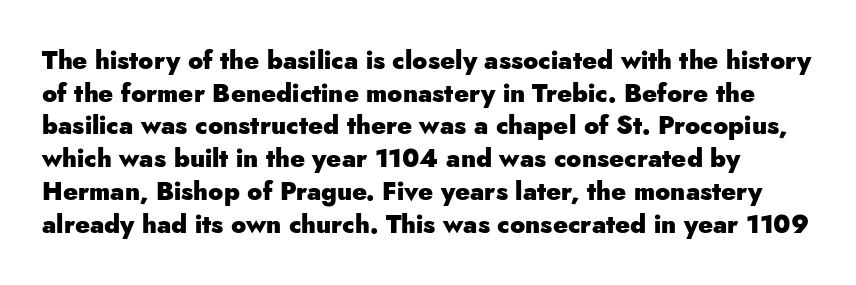
Underlining? Definitely not there. The letters are bold, with thick, heavy strokes. The axis of the letterforms is exactly vertical. Glyph-to-glyph distance matches everyday printed text. One glance says typical: line gaps are just what's usual.
